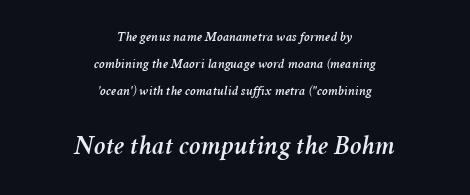
{"italic": "yes", "lean": "right", "slant_degrees": 11, "width": "normal", "stroke_contrast": "medium", "x_height": "medium", "monospaced": "no", "underline": "no", "align": "center", "line_spacing": "loose", "line_spacing_ratio": 1.93, "letter_spacing": "normal", "letter_spacing_em": 0.0, "larger_block": "second", "size_ratio": 2.0, "glyph_px": 28}
